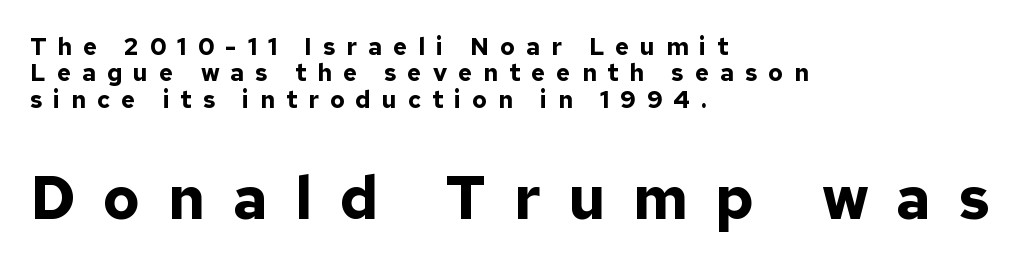
{"serif": "no", "italic": "no", "bold": "yes", "weight": "bold", "width": "normal", "stroke_contrast": "low", "x_height": "medium", "monospaced": "no", "underline": "no", "align": "left", "line_spacing": "tight", "line_spacing_ratio": 1.1, "letter_spacing": "wide", "letter_spacing_em": 0.46, "larger_block": "second", "size_ratio": 2.5, "glyph_px": 60}
